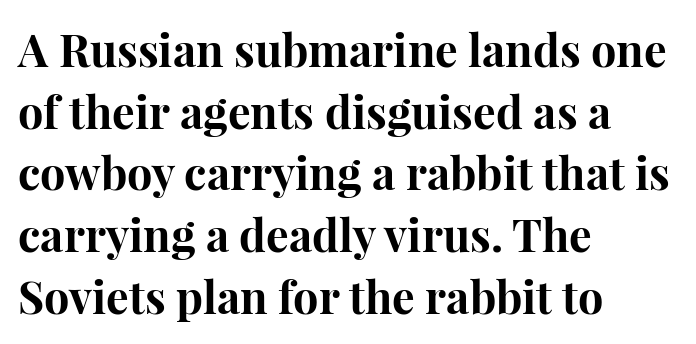
The lines are quadded left. Proportional: the letters do not fall into vertical columns. Check the space under the baseline: it is left empty. This is roman type, the default non-slanted kind.
